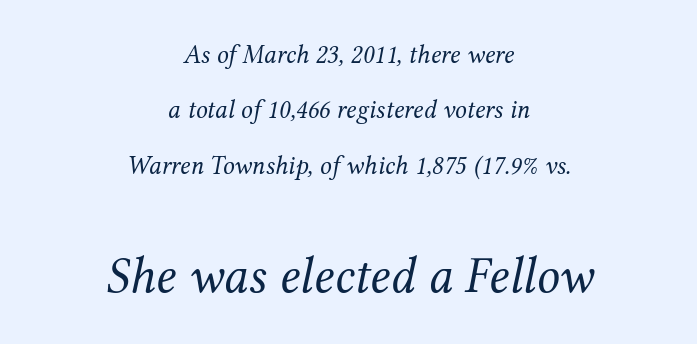
The image shows 51 px regular-weight serif type, italic (leaning right); set centered, loose line spacing (2.13x), normal letter spacing, not underlined; the second (bottom) block is 1.96x larger; medium stroke contrast and a medium x-height.
